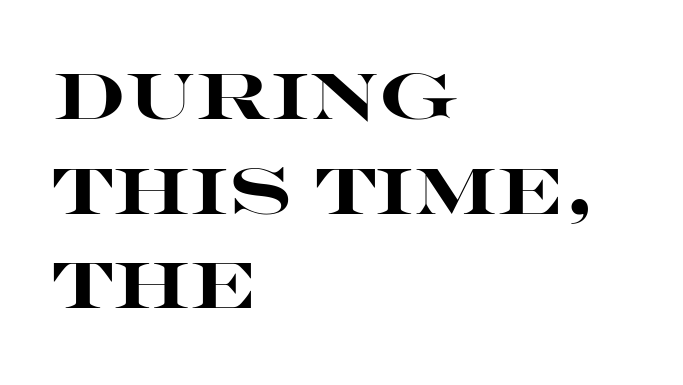
Q: Is the text bold? A: Yes.
Q: Is the text italic (slanted)? A: No, it is upright.
Q: Is the typeface a serif or a sans-serif typeface? A: Serif.
Q: Is the text underlined? A: No.
Q: How is the paragraph aligned? A: Left-aligned.
Q: Is the spacing between letters normal or unusually wide? A: Normal.
Q: Is the spacing between lines tight, normal or loose? A: Normal.
Q: Width (condensed, normal, or wide)? A: Wide.
Q: Stroke contrast? A: High.
Q: x-height? A: Large.
Q: Monospaced? A: No.
